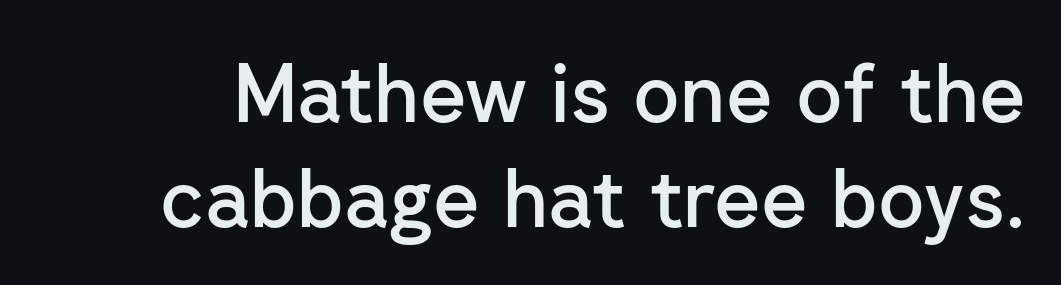
Q: Is the text bold? A: Semi-bold.
Q: Is the text italic (slanted)? A: No, it is upright.
Q: Is the typeface a serif or a sans-serif typeface? A: Sans-serif.
Q: Is the text underlined? A: No.
Q: Is the spacing between letters normal or unusually wide? A: Normal.
Q: Is the spacing between lines tight, normal or loose? A: Normal.
Q: Width (condensed, normal, or wide)? A: Normal.
Q: Stroke contrast? A: Low.
Q: x-height? A: Medium.
Q: Monospaced? A: No.
